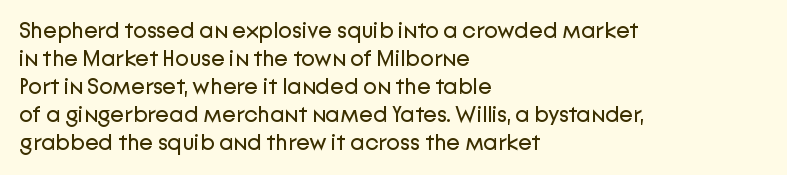
The image shows 23 px text type, upright; set left-aligned, line spacing 1.22x, normal letter spacing, not underlined.
